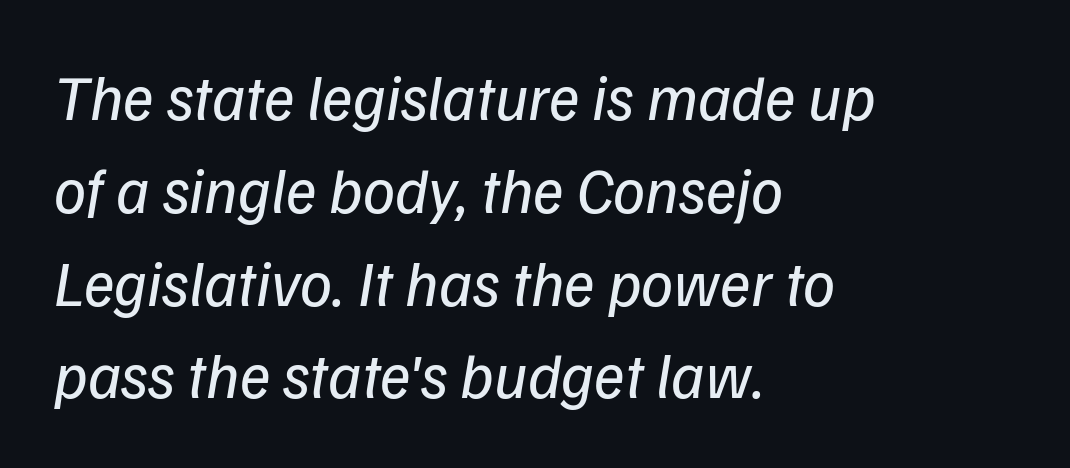
Each letter keeps its own natural width here, so spacing adapts to shape. The letters sit at their default tracking, neither squeezed nor spread. Weight: regular or lighter. The lines sit at an ordinary, default distance from one another. The paragraph shown leans on its left margin.
